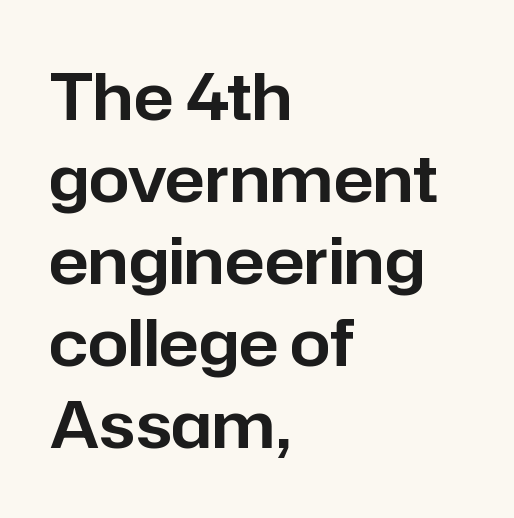
The image shows 65 px sans-serif type, upright; set left-aligned, normal line spacing (1.26x), normal letter spacing, not underlined; low stroke contrast and a medium x-height.
